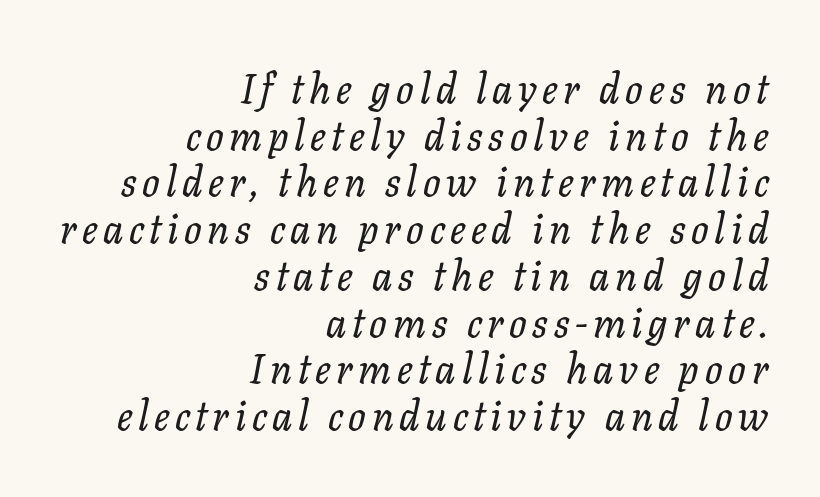
Teacher's note: observe the even right margin — that is flush-right alignment. Designer's note — italics engaged. Decoration check: the copy has no underline. Note the varied advance widths — an 'i' is clearly narrower than an 'm'. Regarding serifs, this sample has them. The rendering uses a small line-height, squeezing the rows.
